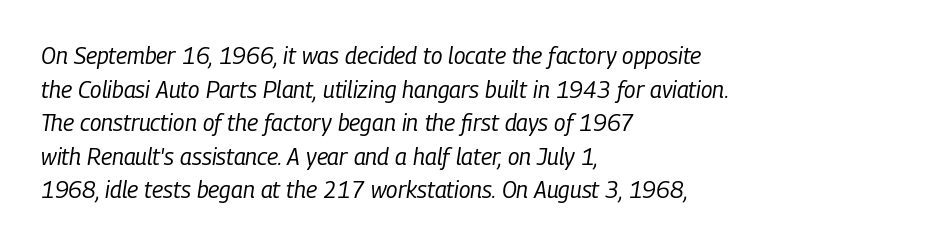
Q: Is the text bold? A: No.
Q: Is the text italic (slanted)? A: Yes, it leans right by about 9 degrees.
Q: Is the text underlined? A: No.
Q: How is the paragraph aligned? A: Left-aligned.
Q: Is the spacing between letters normal or unusually wide? A: Normal.
Q: Is the spacing between lines tight, normal or loose? A: Normal.
